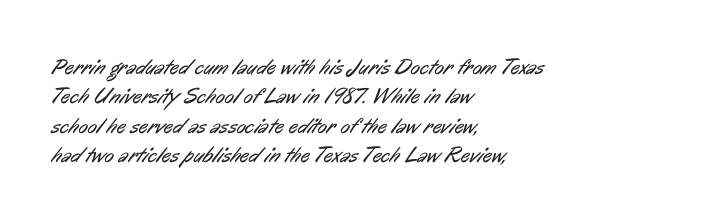
The image shows 22 px text type; set left-aligned, normal line spacing (1.33x), normal letter spacing, not underlined.
